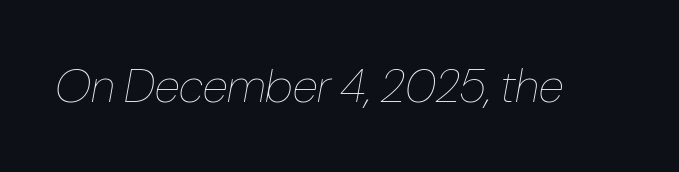
Q: Is the text bold? A: No.
Q: Is the text italic (slanted)? A: Yes, it leans right by about 10 degrees.
Q: Is the text underlined? A: No.
Q: Is the spacing between letters normal or unusually wide? A: Normal.
Q: Width (condensed, normal, or wide)? A: Condensed.
Q: Stroke contrast? A: Low.
Q: x-height? A: Medium.
Q: Monospaced? A: No.
